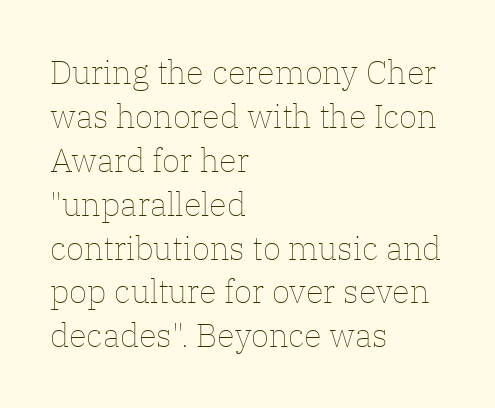
{"italic": "no", "bold": "no", "weight": "thin", "width": "normal", "stroke_contrast": "low", "x_height": "medium", "monospaced": "no", "underline": "no", "align": "left", "line_spacing": "normal", "line_spacing_ratio": 1.33, "letter_spacing": "normal", "letter_spacing_em": 0.0, "glyph_px": 33}
